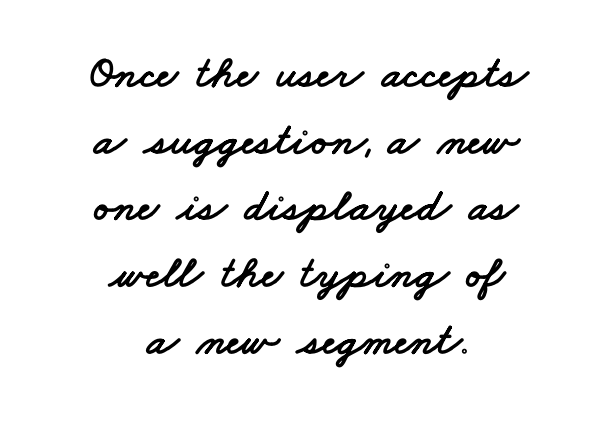
Q: Is the typeface a serif or a sans-serif typeface? A: Sans-serif.
Q: Is the text underlined? A: No.
Q: How is the paragraph aligned? A: Centered.
Q: Is the spacing between letters normal or unusually wide? A: Normal.
Q: Is the spacing between lines tight, normal or loose? A: Normal.
Q: Width (condensed, normal, or wide)? A: Wide.
Q: Stroke contrast? A: Low.
Q: x-height? A: Small.
Q: Monospaced? A: No.
